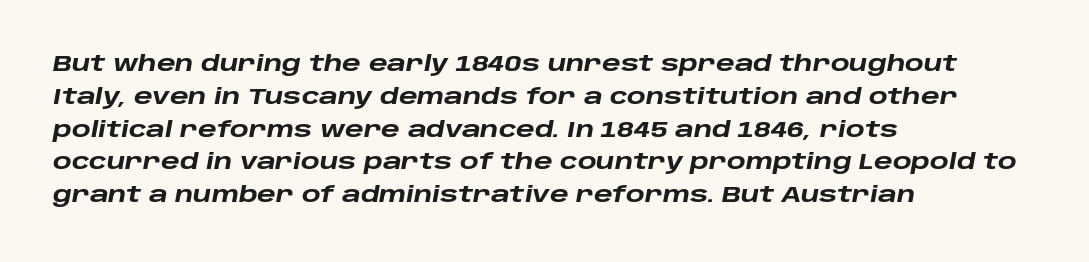
The image shows 22 px bold type, italic (leaning right); set left-aligned, normal line spacing (1.49x), normal letter spacing, not underlined.
